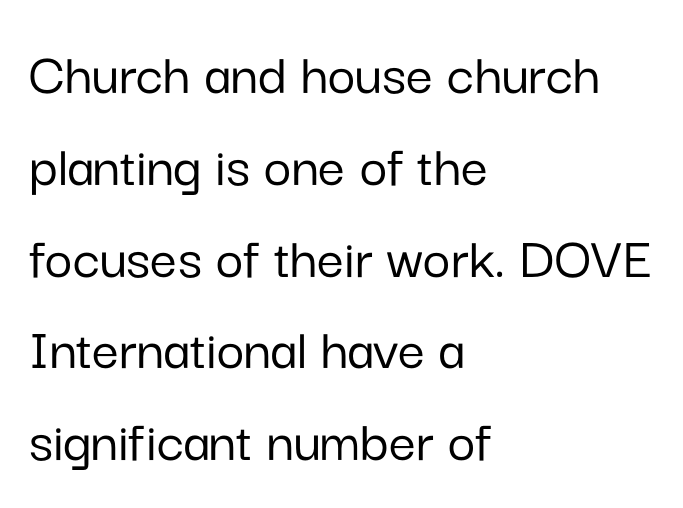
Each word holds together tightly as a unit, with standard inter-letter gaps. The block of text has a typical density, with ordinary space between rows. Characters remain perfectly vertical along every line. Font category for this specimen: sans-serif.
